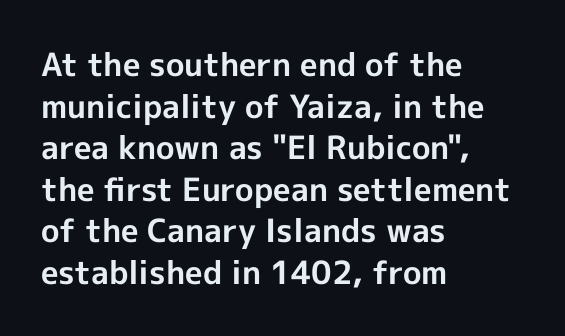
Q: Is the text bold? A: Yes.
Q: Is the text italic (slanted)? A: No, it is upright.
Q: Is the typeface a serif or a sans-serif typeface? A: Sans-serif.
Q: Is the text underlined? A: No.
Q: How is the paragraph aligned? A: Left-aligned.
Q: Is the spacing between letters normal or unusually wide? A: Normal.
Q: Is the spacing between lines tight, normal or loose? A: Normal.
Q: Width (condensed, normal, or wide)? A: Normal.
Q: x-height? A: Medium.
Q: Monospaced? A: No.
